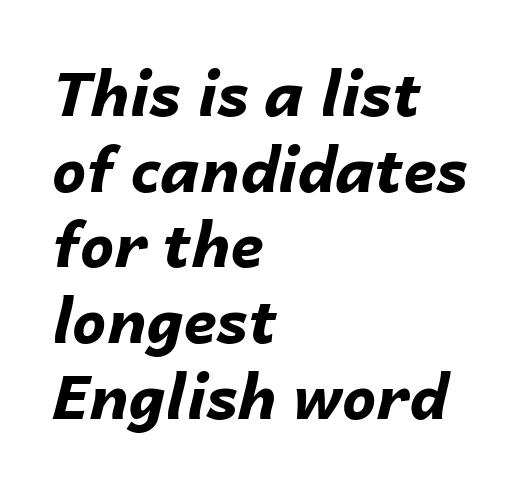
Lines of text with bare space underneath. Rendered with sloped, italic letterforms. Between one letter and the next there's only the usual sliver of space. Looks like regular typesetting: each glyph gets only the width it needs. Each line starts at the same left margin while the right side varies.
